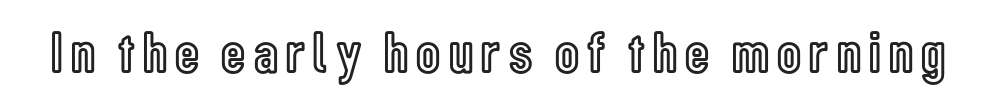
{"italic": "no", "width": "condensed", "x_height": "medium", "monospaced": "no", "underline": "no", "glyph_px": 59}
